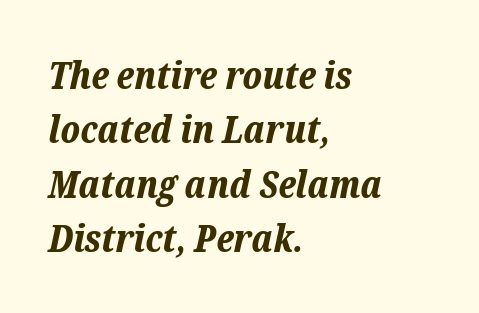
{"italic": "yes", "lean": "right", "slant_degrees": 12, "bold": "yes", "weight": "bold", "width": "normal", "stroke_contrast": "low", "x_height": "medium", "monospaced": "no", "underline": "no", "align": "left", "line_spacing": "normal", "line_spacing_ratio": 1.43, "letter_spacing": "normal", "letter_spacing_em": 0.0, "glyph_px": 38}
